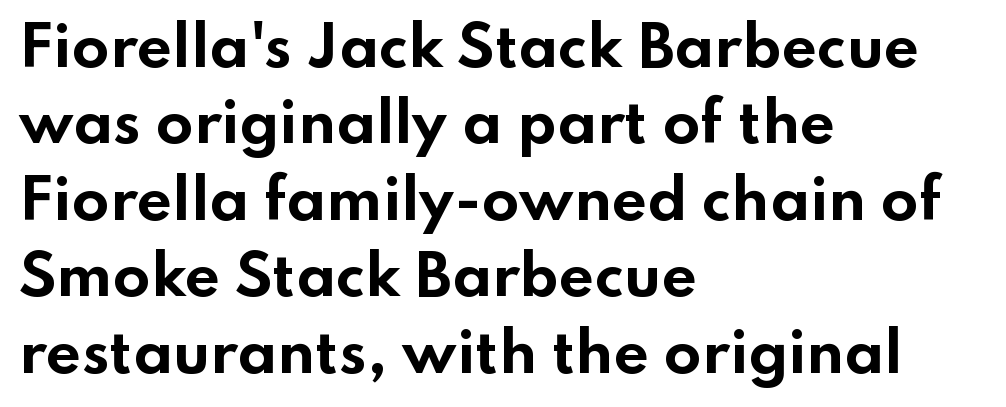
The axis of the letterforms is exactly vertical. Regarding leading, the lines here are spaced in the standard way. Each letter keeps its own natural width here, so spacing adapts to shape. The passage shown is emphatically bold. The face used here is a sans, in the tradition of grotesques and geometrics.
